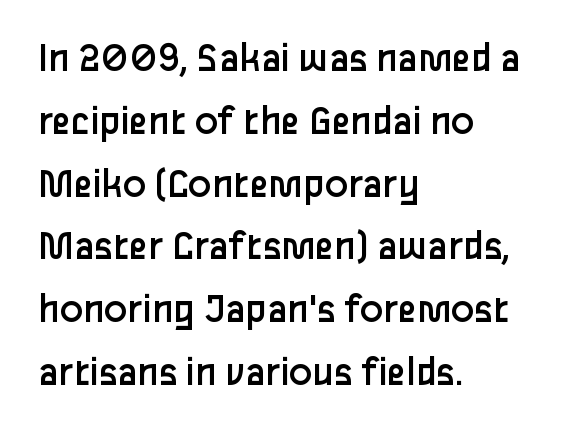
Note the varied advance widths — an 'i' is clearly narrower than an 'm'. Rendered with straight, roman letterforms. Lines of text with bare space underneath. In terms of letterspacing, this is plain default setting. Unlike a traditional serif, this face leaves its strokes unadorned. The cut favours lightness, reaching ordinary text weight at its darkest.
